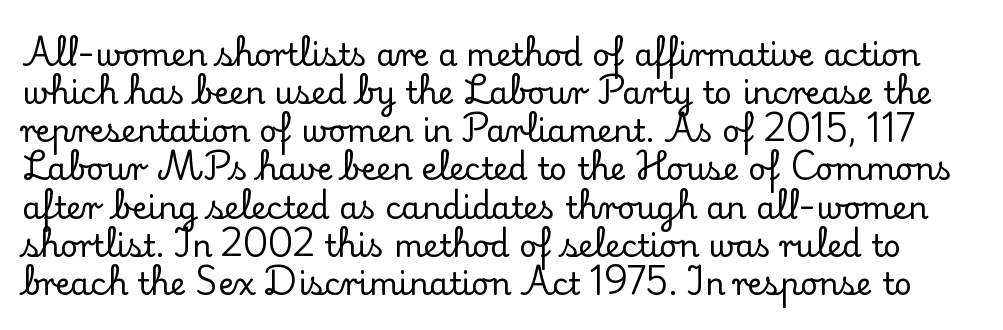
Q: Is the text italic (slanted)? A: No, it is upright.
Q: Is the typeface a serif or a sans-serif typeface? A: Serif.
Q: Is the text underlined? A: No.
Q: Is the spacing between letters normal or unusually wide? A: Normal.
Q: Width (condensed, normal, or wide)? A: Normal.
Q: Stroke contrast? A: Low.
Q: x-height? A: Small.
Q: Monospaced? A: No.
